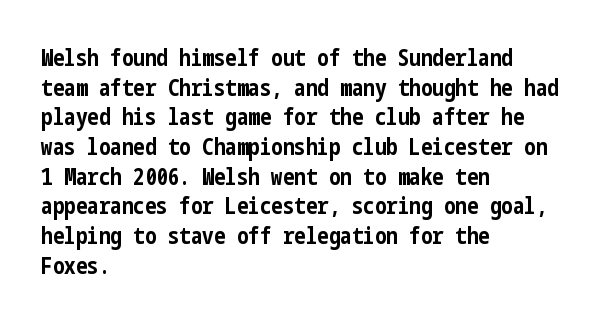
Is there any slant? The stems are plumb. Nothing unusual about the tracking: characters are spaced as the font intends. These words are printed bold, with thick strokes throughout. Evenly set lines give the paragraph a standard silhouette.
